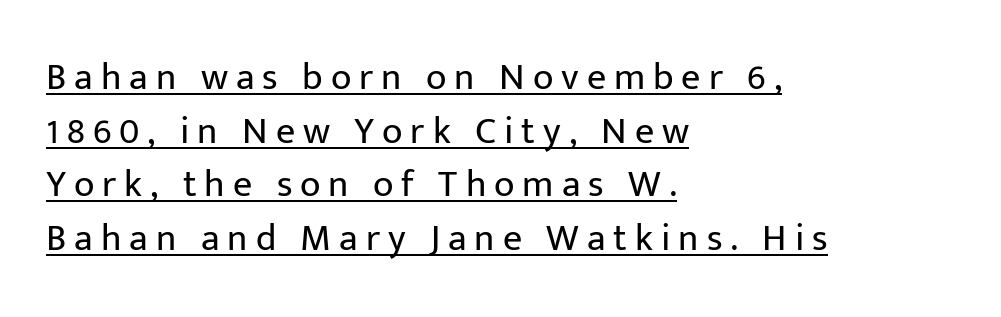
Q: Is the text bold? A: No.
Q: Is the text italic (slanted)? A: No, it is upright.
Q: Is the typeface a serif or a sans-serif typeface? A: Sans-serif.
Q: Is the text underlined? A: Yes.
Q: How is the paragraph aligned? A: Left-aligned.
Q: Is the spacing between letters normal or unusually wide? A: Unusually wide.
Q: Is the spacing between lines tight, normal or loose? A: Normal.
Q: Width (condensed, normal, or wide)? A: Normal.
Q: Stroke contrast? A: Low.
Q: x-height? A: Medium.
Q: Monospaced? A: No.
